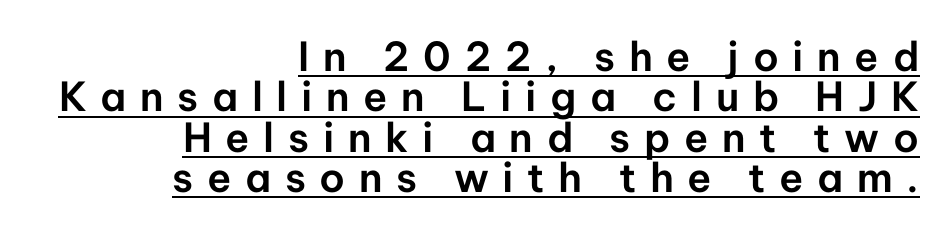
{"serif": "no", "italic": "no", "width": "normal", "stroke_contrast": "low", "x_height": "medium", "monospaced": "no", "underline": "yes", "align": "right", "line_spacing": "tight", "line_spacing_ratio": 1.01, "letter_spacing": "wide", "letter_spacing_em": 0.34, "glyph_px": 40}
